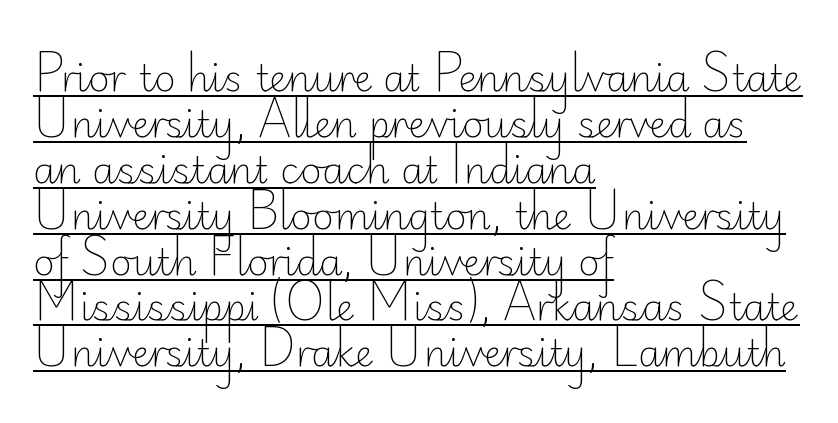
The image shows 37 px light sans-serif type, upright; set left-aligned, line spacing 1.24x, normal letter spacing, underlined; low stroke contrast and a small x-height.
